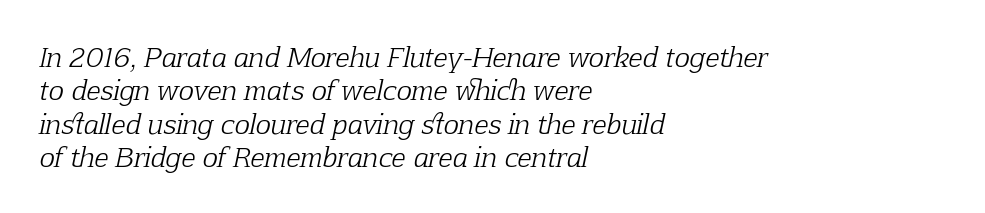
{"italic": "yes", "lean": "right", "slant_degrees": 12, "bold": "no", "underline": "no", "align": "left", "line_spacing": "normal", "line_spacing_ratio": 1.28, "letter_spacing": "normal", "letter_spacing_em": 0.0, "glyph_px": 26}
